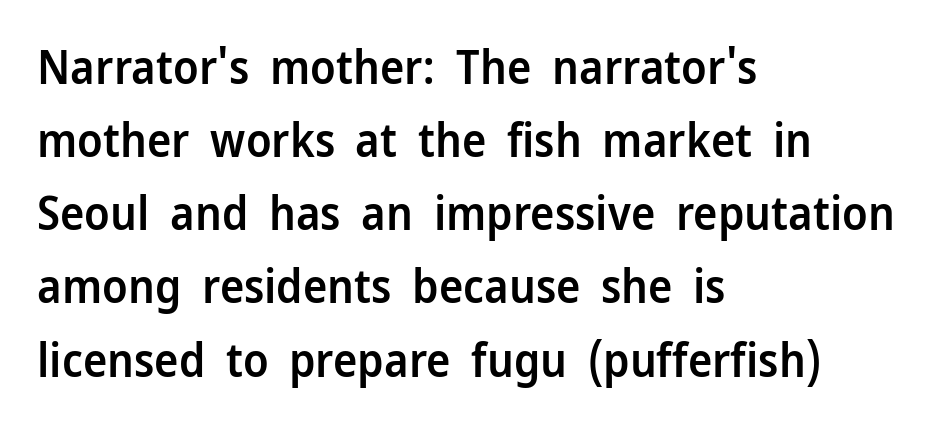
The image shows 46 px semibold sans-serif type, upright; set left-aligned, normal line spacing (1.59x), normal letter spacing, not underlined; low stroke contrast and a medium x-height.
